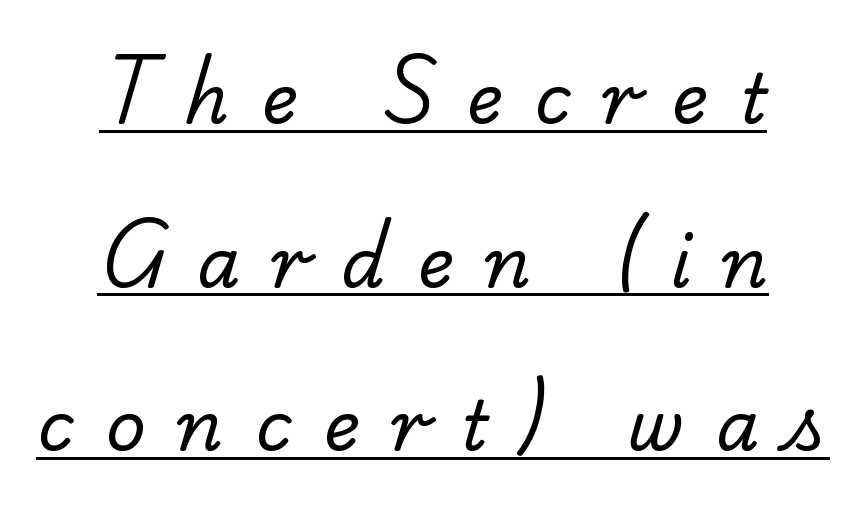
Q: Is the text bold? A: No.
Q: Is the text underlined? A: Yes.
Q: How is the paragraph aligned? A: Centered.
Q: Is the spacing between letters normal or unusually wide? A: Unusually wide.
Q: Is the spacing between lines tight, normal or loose? A: Loose.
Q: Width (condensed, normal, or wide)? A: Normal.
Q: Stroke contrast? A: Low.
Q: x-height? A: Small.
Q: Monospaced? A: No.
